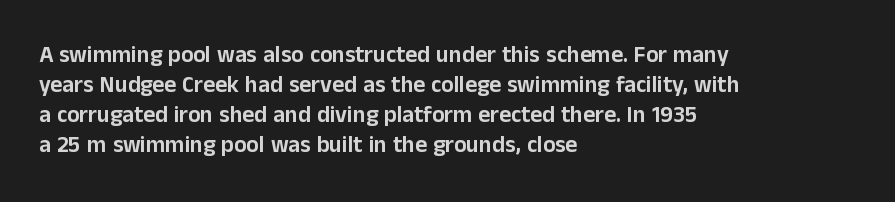
{"italic": "no", "underline": "no", "align": "left", "line_spacing": "normal", "line_spacing_ratio": 1.31, "letter_spacing": "normal", "letter_spacing_em": 0.0, "glyph_px": 23}
